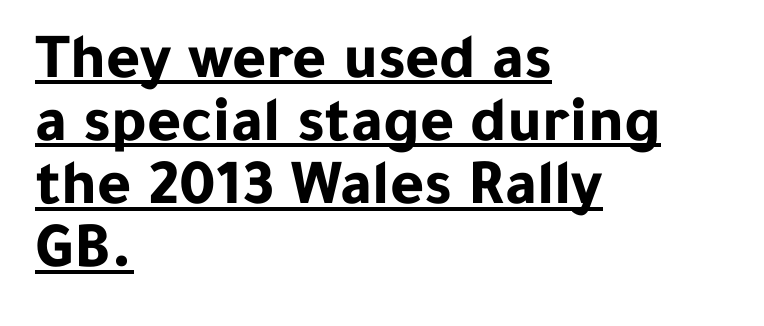
The image shows 65 px bold sans-serif type, upright; set left-aligned, tight line spacing (0.97x), normal letter spacing, underlined; low stroke contrast and a medium x-height.
